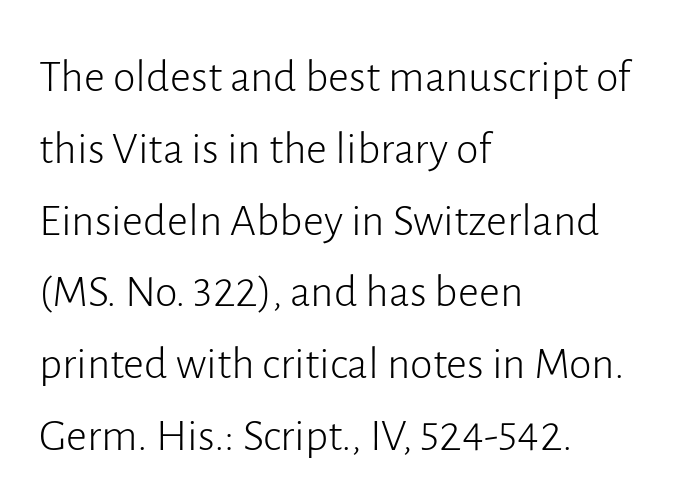
This sample has the flowing, uneven cadence of proportional lettering. Ascenders rise straight up at ninety degrees. The type is set solid horizontally, with unmodified tracking. Classification — sans serif. Does the copy run flush right? No — it runs flush left. Successive baselines arrive at the customary interval.
